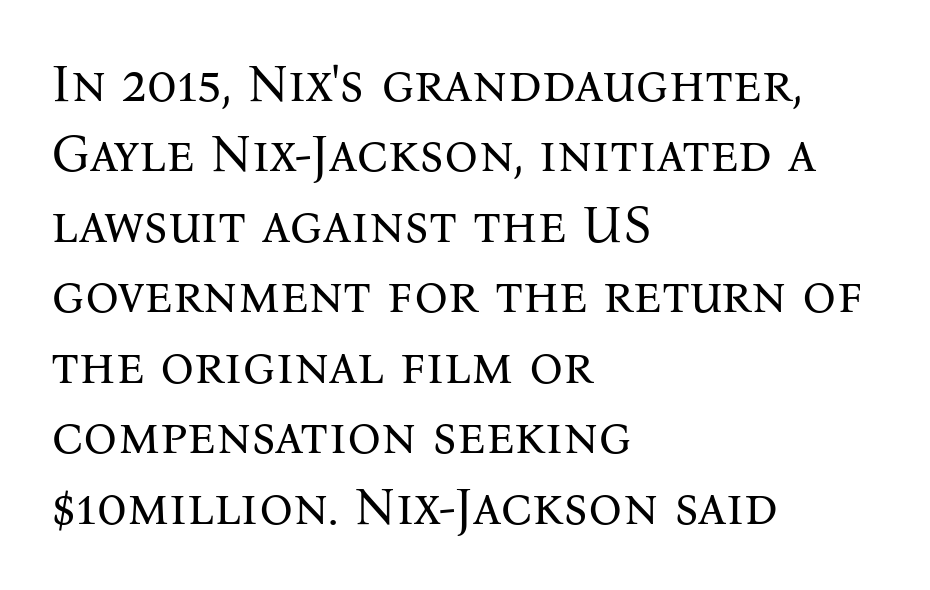
This sample uses an upright cut, with every glyph sitting square on the baseline. Students, observe: this is what conventionally led text looks like. Serif or sans? Serif — the stroke terminals have little feet. A typesetter would call this proportional, since set widths differ per character. The zone under the glyphs is completely vacant.
